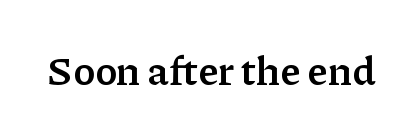
Varying glyph widths throughout — classic text-font behaviour. This rendering employs a face with finishing strokes, i.e., a serif. This sample uses an upright cut, with every glyph sitting square on the baseline. Set as a true bold cut, around the 700 mark.
